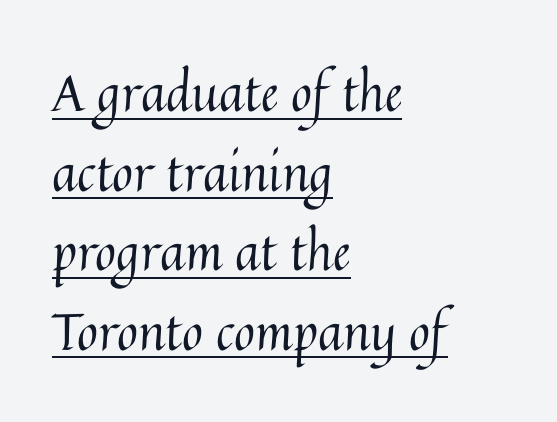
The image shows 51 px regular-weight type; set left-aligned, normal line spacing (1.56x), normal letter spacing, underlined; medium stroke contrast and a medium x-height.
